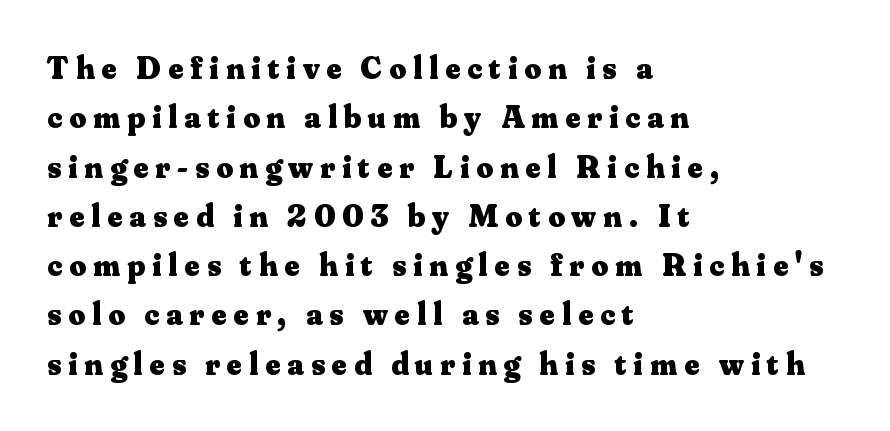
Q: Is the text bold? A: Yes.
Q: Is the text italic (slanted)? A: No, it is upright.
Q: Is the typeface a serif or a sans-serif typeface? A: Serif.
Q: Is the text underlined? A: No.
Q: How is the paragraph aligned? A: Left-aligned.
Q: Is the spacing between letters normal or unusually wide? A: Unusually wide.
Q: Is the spacing between lines tight, normal or loose? A: Normal.
Q: Width (condensed, normal, or wide)? A: Normal.
Q: Stroke contrast? A: Medium.
Q: x-height? A: Small.
Q: Monospaced? A: No.
